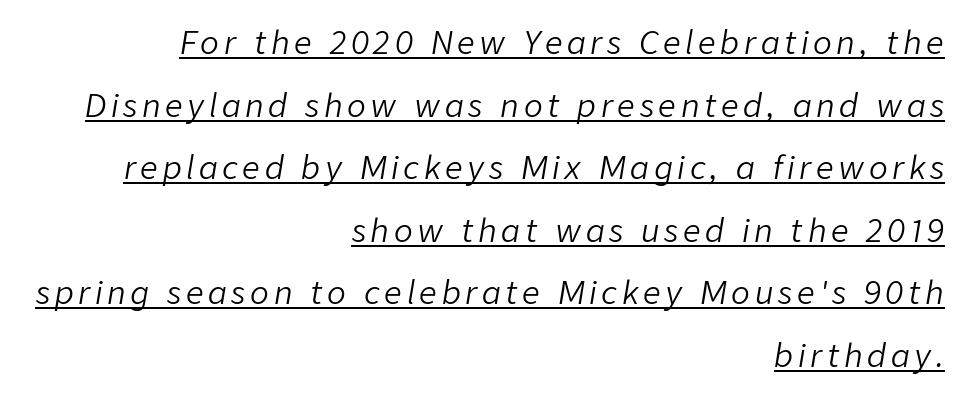
The image shows 31 px light type, italic (leaning right); set right-aligned, loose line spacing (2.02x), underlined; low stroke contrast and a medium x-height.
